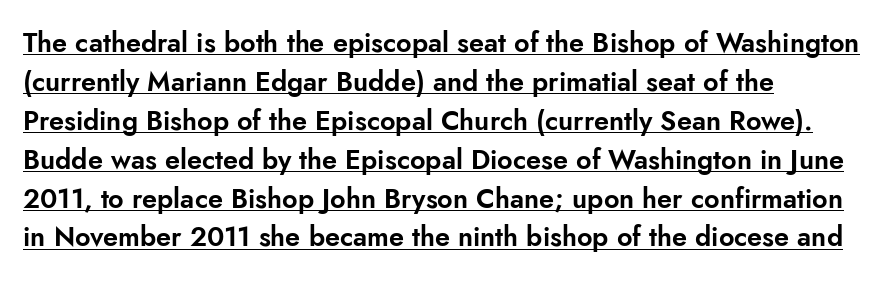
{"italic": "no", "underline": "yes", "align": "left", "line_spacing": "normal", "line_spacing_ratio": 1.44, "letter_spacing": "normal", "letter_spacing_em": 0.0, "glyph_px": 27}
